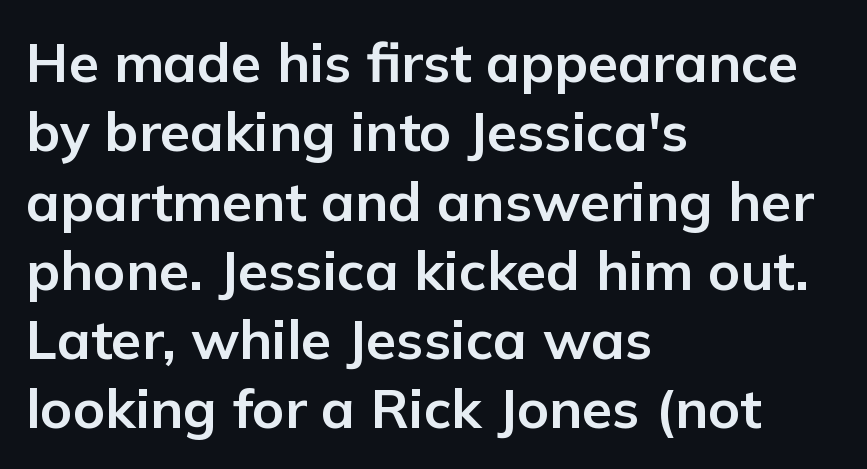
Is there much room between lines? A standard amount, neither cramped nor airy. Leftover space on each line is placed entirely after the last word. A typesetter would mark this as roman, not italic. Students, this is bold: see how much ink each stroke carries.
